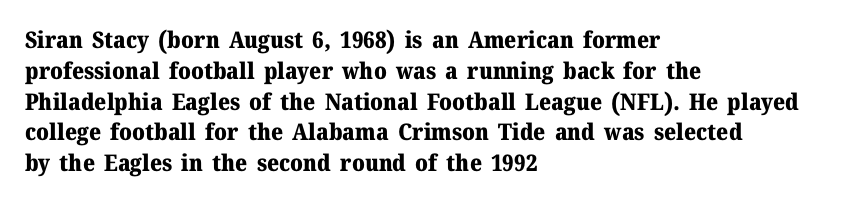
{"italic": "no", "bold": "yes", "underline": "no", "align": "left", "line_spacing": "normal", "line_spacing_ratio": 1.34, "letter_spacing": "normal", "letter_spacing_em": 0.0, "glyph_px": 23}
